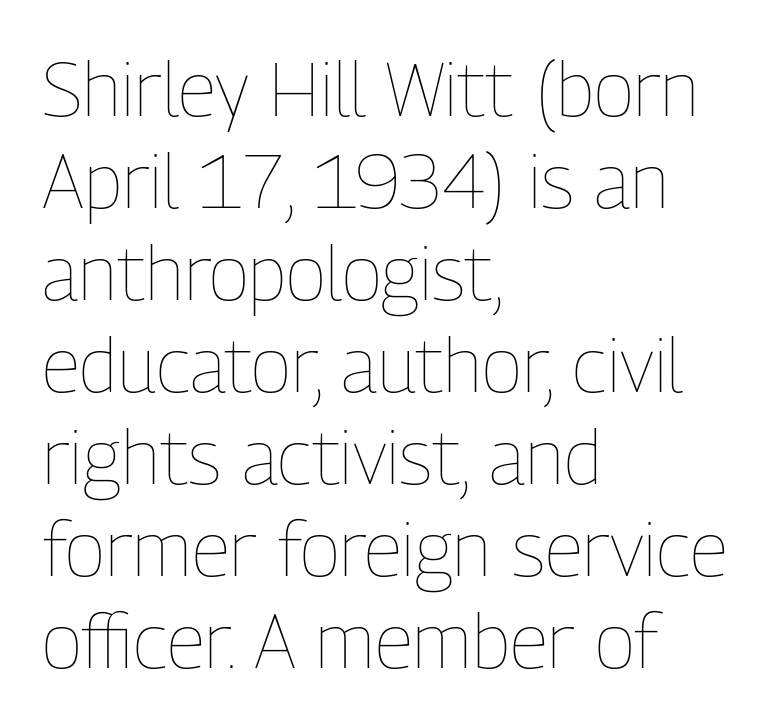
{"italic": "no", "bold": "no", "weight": "thin", "width": "condensed", "stroke_contrast": "low", "x_height": "medium", "monospaced": "no", "underline": "no", "align": "left", "line_spacing_ratio": 1.21, "letter_spacing": "normal", "letter_spacing_em": 0.0, "glyph_px": 76}
